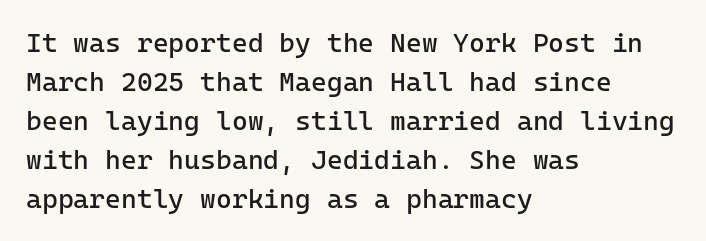
Nothing heavy about these letters — not bold at all. The block of text has a typical density, with ordinary space between rows. Posture: straight, roman, zero tilt. Quick note: underline off. The letterforms sit shoulder to shoulder at normal distance.
